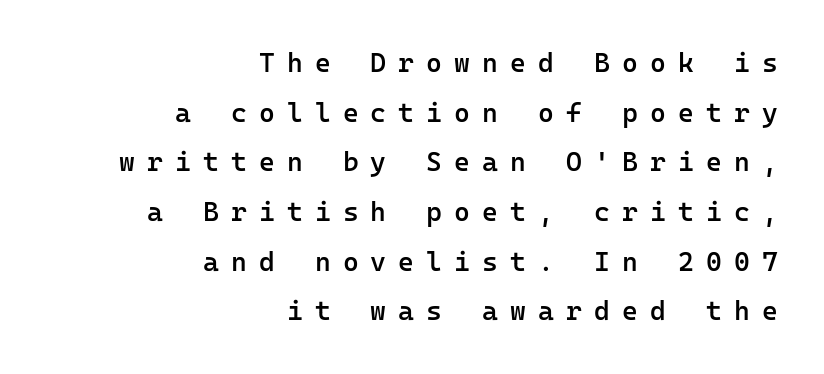
{"italic": "no", "bold": "semi", "underline": "no", "align": "right", "line_spacing_ratio": 1.84, "letter_spacing": "wide", "letter_spacing_em": 0.45, "glyph_px": 27}
